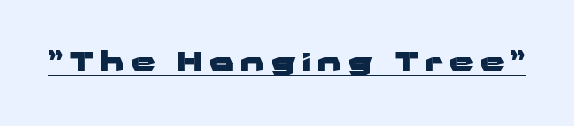
Q: Is the text bold? A: Yes.
Q: Is the text italic (slanted)? A: No, it is upright.
Q: Is the text underlined? A: Yes.
Q: Is the spacing between letters normal or unusually wide? A: Unusually wide.
